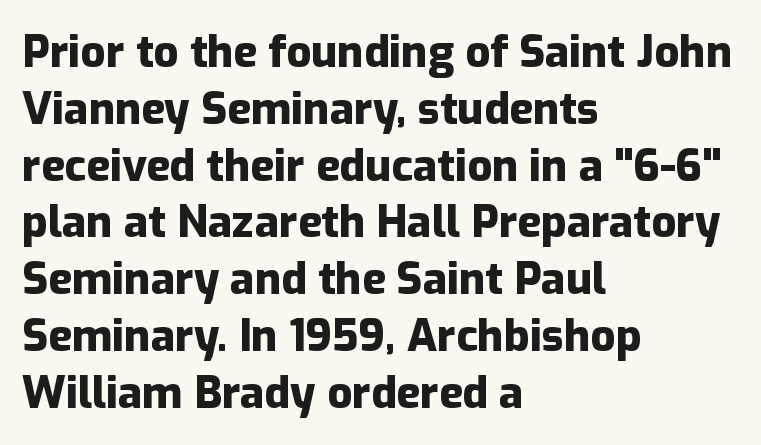
Q: Is the text bold? A: Yes.
Q: Is the text italic (slanted)? A: No, it is upright.
Q: Is the typeface a serif or a sans-serif typeface? A: Sans-serif.
Q: Is the text underlined? A: No.
Q: How is the paragraph aligned? A: Left-aligned.
Q: Is the spacing between letters normal or unusually wide? A: Normal.
Q: Is the spacing between lines tight, normal or loose? A: Normal.
Q: Width (condensed, normal, or wide)? A: Normal.
Q: Stroke contrast? A: Low.
Q: x-height? A: Medium.
Q: Monospaced? A: No.
